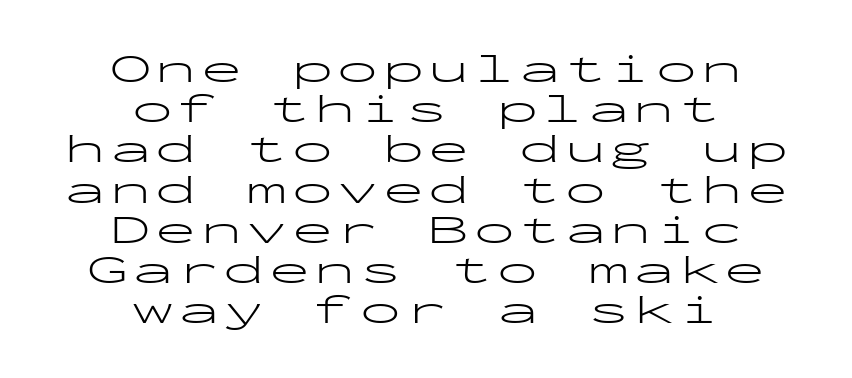
Think of a typewriter: that constant character pitch is what you see here. The typeface chosen for these lines omits serifs. Stroke mass is kept to a normal reading level or below. Compared with a flush-left layout, this one balances lines on the center instead. Just letters on the line, the space beneath them empty.
